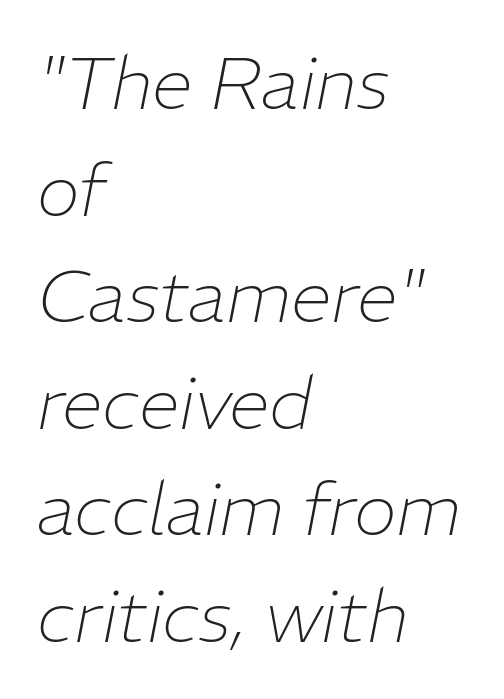
The image shows 73 px thin type, italic (leaning right); set left-aligned, normal line spacing (1.46x), normal letter spacing, not underlined; low stroke contrast and a medium x-height.
